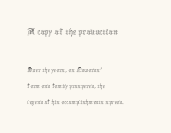
The image shows 21 px text type, upright; set left-aligned, tight line spacing (1.12x), normal letter spacing, not underlined; the first (top) block is 1.5x larger.
